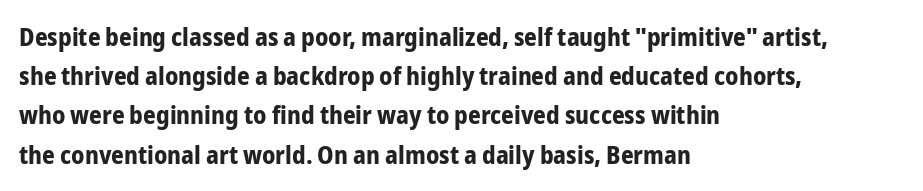
Q: Is the text bold? A: Yes.
Q: Is the text italic (slanted)? A: No, it is upright.
Q: Is the text underlined? A: No.
Q: How is the paragraph aligned? A: Left-aligned.
Q: Is the spacing between letters normal or unusually wide? A: Normal.
Q: Is the spacing between lines tight, normal or loose? A: Normal.
